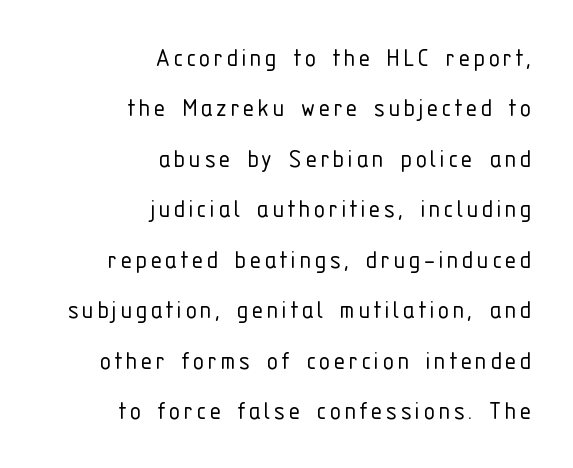
Q: Is the text bold? A: No.
Q: Is the text italic (slanted)? A: No, it is upright.
Q: Is the typeface a serif or a sans-serif typeface? A: Sans-serif.
Q: Is the text underlined? A: No.
Q: How is the paragraph aligned? A: Right-aligned.
Q: Width (condensed, normal, or wide)? A: Condensed.
Q: Stroke contrast? A: Low.
Q: x-height? A: Medium.
Q: Monospaced? A: No.
